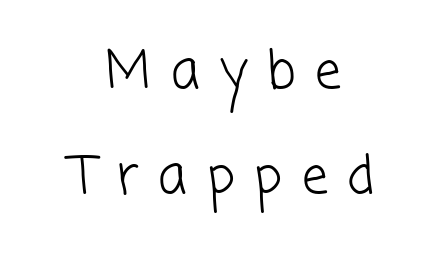
{"serif": "no", "bold": "no", "weight": "light", "width": "normal", "stroke_contrast": "low", "x_height": "medium", "monospaced": "no", "underline": "no", "align": "center", "line_spacing": "loose", "line_spacing_ratio": 2.01, "letter_spacing": "wide", "letter_spacing_em": 0.38, "glyph_px": 52}
